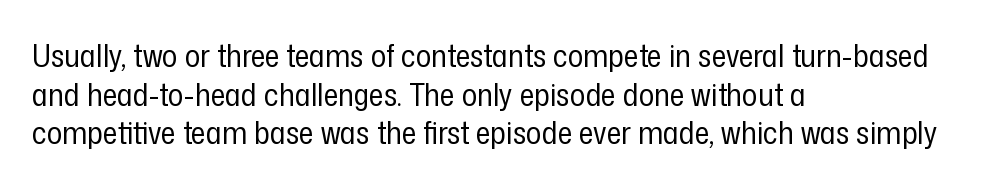
The image shows 32 px regular-weight, condensed sans-serif type, upright; set left-aligned, line spacing 1.21x, normal letter spacing, not underlined; low stroke contrast and a medium x-height.
